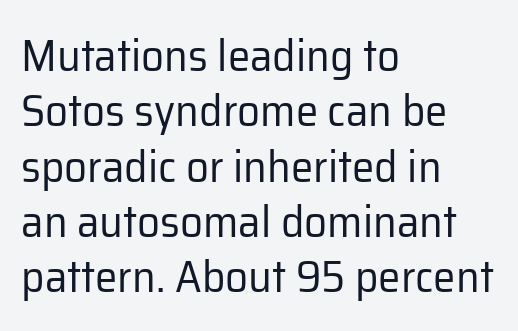
The image shows 45 px regular-weight sans-serif type, upright; set left-aligned, line spacing 1.23x, normal letter spacing, not underlined; low stroke contrast and a medium x-height.
